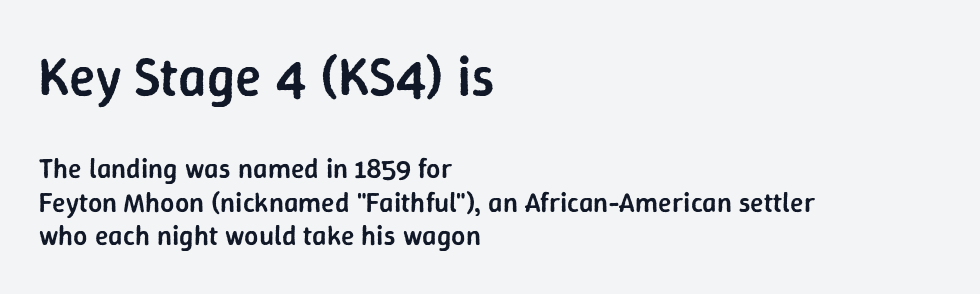
{"serif": "no", "italic": "no", "bold": "semi", "weight": "semibold", "width": "normal", "stroke_contrast": "low", "x_height": "medium", "monospaced": "no", "underline": "no", "align": "left", "line_spacing_ratio": 1.2, "letter_spacing": "normal", "letter_spacing_em": 0.0, "larger_block": "first", "size_ratio": 1.96, "glyph_px": 55}
